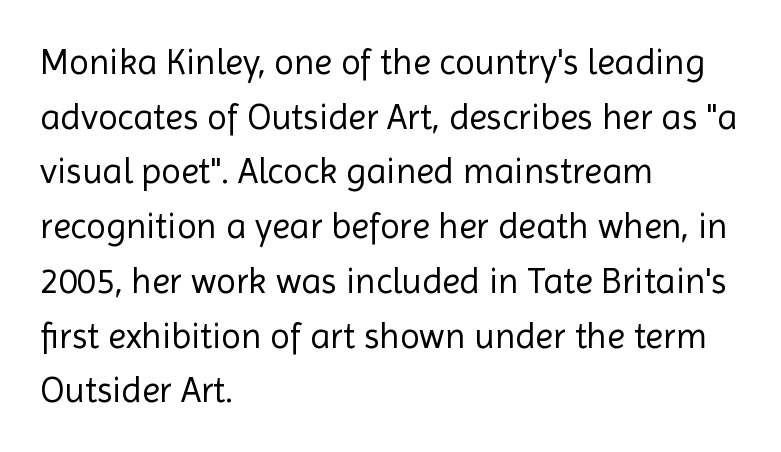
The rows are spaced the way most documents space them. Vertical strokes here are truly vertical. Unmarked baselines from the first word to the last. The rendering anchors every line to the left-hand side. No heavy texture on the line: the type isn't bold.
